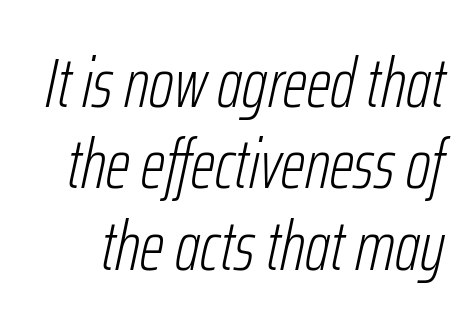
{"italic": "yes", "lean": "right", "slant_degrees": 12, "bold": "no", "weight": "light", "width": "condensed", "stroke_contrast": "low", "x_height": "medium", "monospaced": "no", "underline": "no", "line_spacing_ratio": 1.18, "letter_spacing": "normal", "letter_spacing_em": 0.0, "glyph_px": 69}
